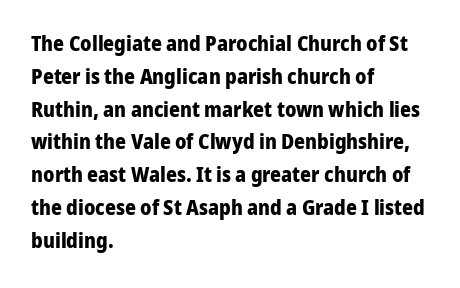
The image shows 21 px bold type, upright; set left-aligned, normal line spacing (1.56x), normal letter spacing, not underlined.
